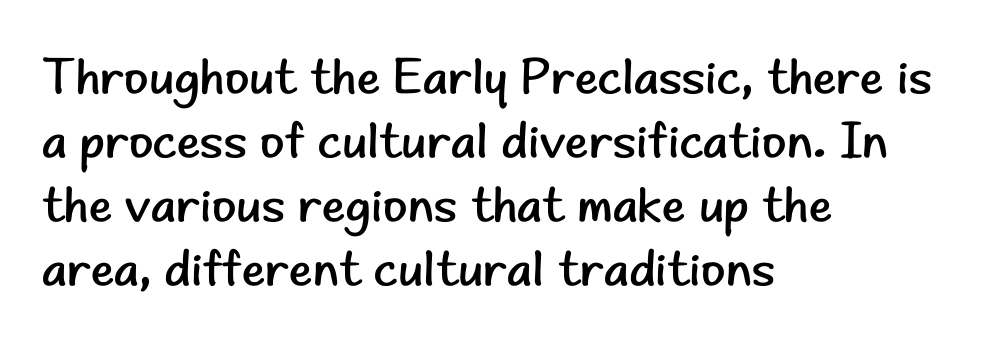
If you drew a line through each stem, it would be perfectly vertical. The type family on display is of the sans-serif kind. In terms of leading, this rendering sits right in the middle. Here the glyphs are tracked normally, forming tight word shapes. The baseline area is clear.
